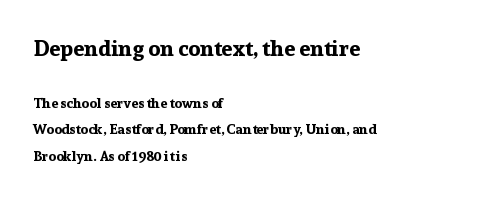
Q: Is the text bold? A: Yes.
Q: Is the text italic (slanted)? A: No, it is upright.
Q: Is the text underlined? A: No.
Q: How is the paragraph aligned? A: Left-aligned.
Q: Is the spacing between letters normal or unusually wide? A: Normal.
Q: Is the spacing between lines tight, normal or loose? A: Loose.
Q: Which block of text is set in a larger size, the first (top) or the second (bottom)? A: The first (top) one.
